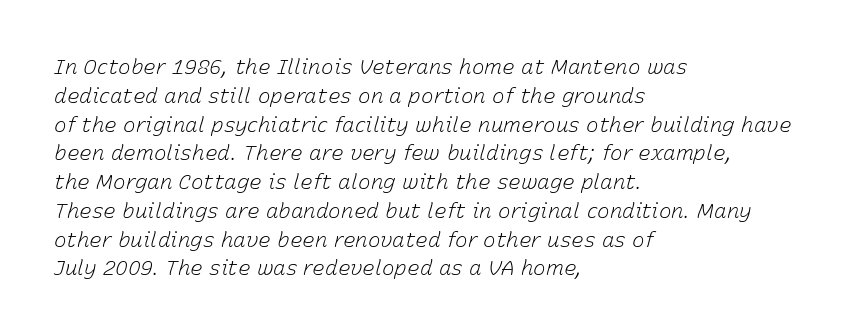
{"italic": "yes", "lean": "right", "slant_degrees": 15, "bold": "no", "underline": "no", "align": "left", "line_spacing": "normal", "line_spacing_ratio": 1.37, "letter_spacing": "normal", "letter_spacing_em": 0.0, "glyph_px": 21}
